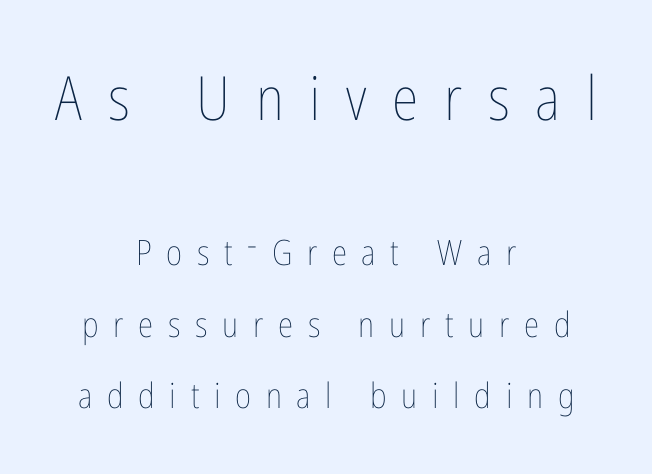
The image shows 61 px thin, condensed type, upright; set centered, loose line spacing (2.04x), unusually wide letter spacing (+0.42 em), not underlined; the first (top) block is 1.74x larger; low stroke contrast and a medium x-height.
